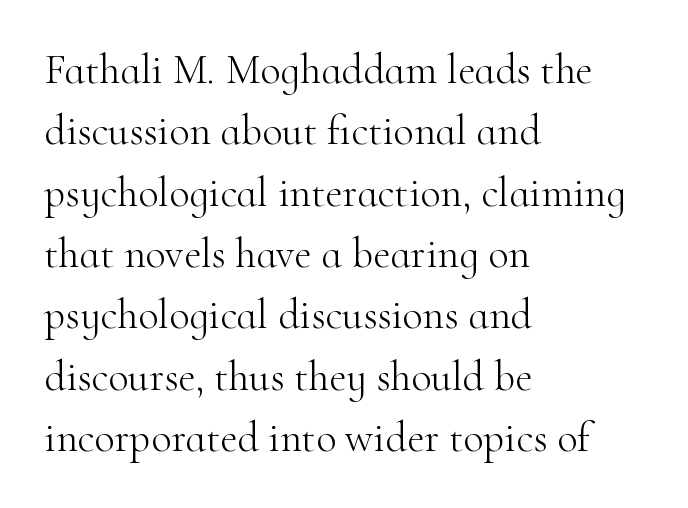
{"serif": "yes", "italic": "no", "bold": "no", "weight": "light", "width": "normal", "stroke_contrast": "high", "x_height": "small", "monospaced": "no", "underline": "no", "align": "left", "line_spacing": "normal", "line_spacing_ratio": 1.46, "letter_spacing": "normal", "letter_spacing_em": 0.0, "glyph_px": 42}
